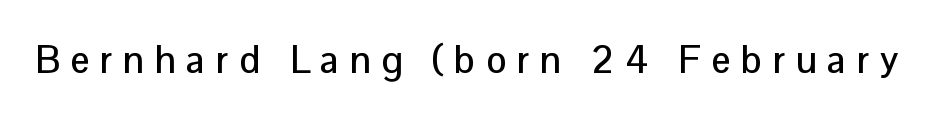
The image shows 38 px sans-serif type, upright; set unusually wide letter spacing (+0.28 em), not underlined; low stroke contrast and a medium x-height.
